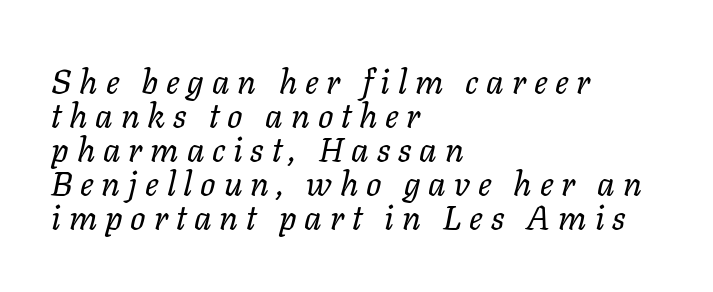
{"italic": "yes", "lean": "right", "slant_degrees": 11, "bold": "no", "weight": "regular", "width": "normal", "stroke_contrast": "low", "x_height": "medium", "monospaced": "no", "underline": "no", "align": "left", "line_spacing": "tight", "line_spacing_ratio": 1.0, "letter_spacing": "wide", "letter_spacing_em": 0.23, "glyph_px": 34}
